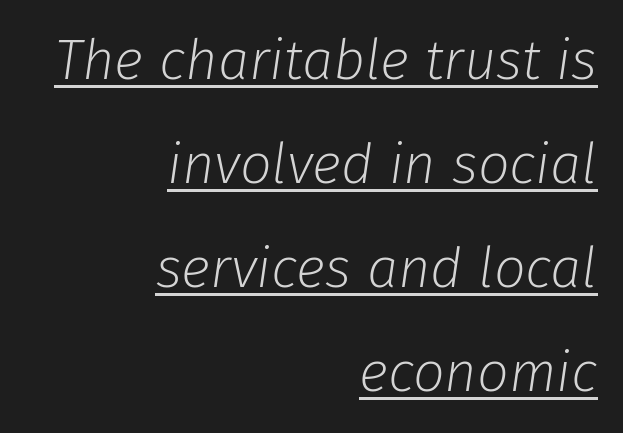
The image shows 56 px light type, italic (leaning right); set right-aligned, line spacing 1.86x, normal letter spacing, underlined; low stroke contrast and a medium x-height.
